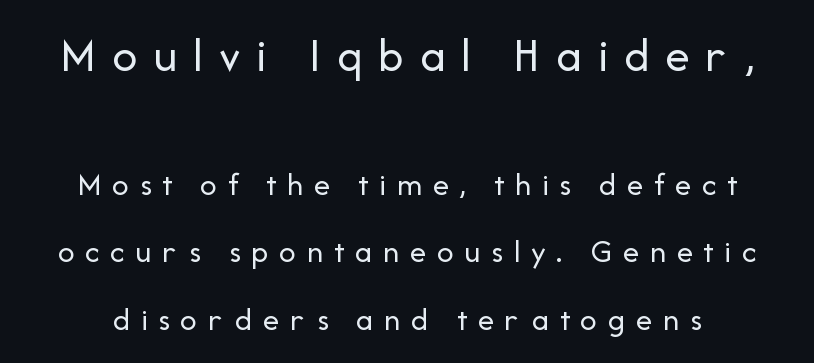
Q: Is the text bold? A: No.
Q: Is the text italic (slanted)? A: No, it is upright.
Q: Is the typeface a serif or a sans-serif typeface? A: Sans-serif.
Q: Is the text underlined? A: No.
Q: Is the spacing between letters normal or unusually wide? A: Unusually wide.
Q: Is the spacing between lines tight, normal or loose? A: Loose.
Q: Which block of text is set in a larger size, the first (top) or the second (bottom)? A: The first (top) one.
Q: Width (condensed, normal, or wide)? A: Normal.
Q: Stroke contrast? A: Low.
Q: x-height? A: Medium.
Q: Monospaced? A: No.
